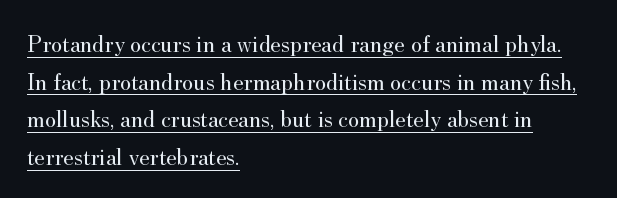
These lines stack with their left ends in a neat column. Italic: no, the glyphs are upright roman. Regular leading. The string is rendered with underlining switched on. The characters are drawn with everyday or finer stroke widths.
